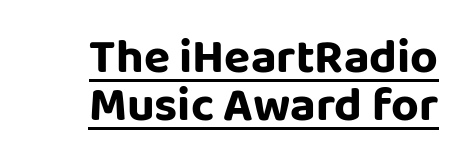
{"serif": "no", "italic": "no", "bold": "yes", "weight": "bold", "width": "normal", "stroke_contrast": "low", "x_height": "large", "monospaced": "no", "underline": "yes", "align": "right", "line_spacing": "tight", "line_spacing_ratio": 1.0, "letter_spacing": "normal", "letter_spacing_em": 0.0, "glyph_px": 48}
